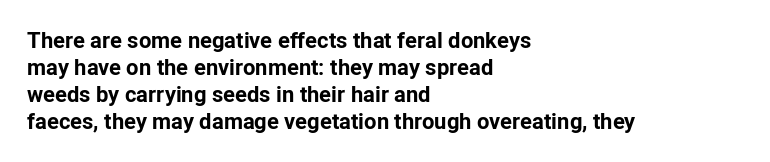
{"italic": "no", "bold": "yes", "underline": "no", "align": "left", "line_spacing_ratio": 1.22, "letter_spacing": "normal", "letter_spacing_em": 0.0, "glyph_px": 22}
